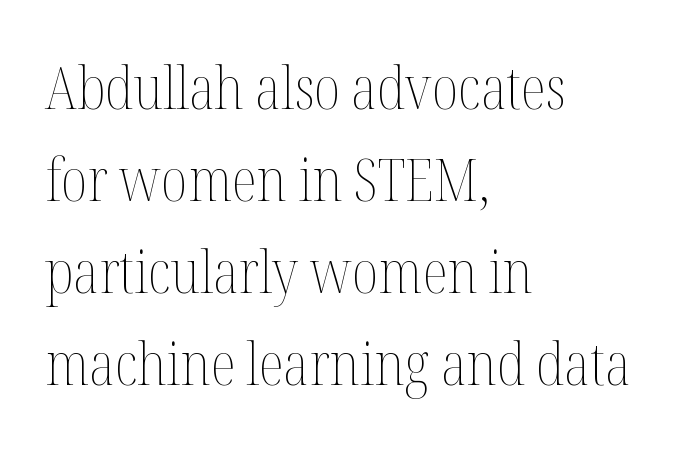
The image shows 59 px thin, condensed type, upright; set left-aligned, normal line spacing (1.56x), normal letter spacing, not underlined; medium stroke contrast and a medium x-height.
